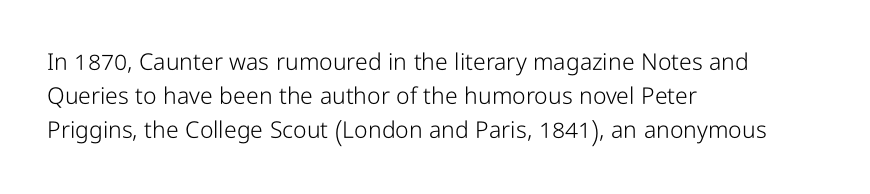
{"italic": "no", "bold": "no", "underline": "no", "align": "left", "line_spacing": "normal", "line_spacing_ratio": 1.47, "letter_spacing": "normal", "letter_spacing_em": 0.0, "glyph_px": 23}
